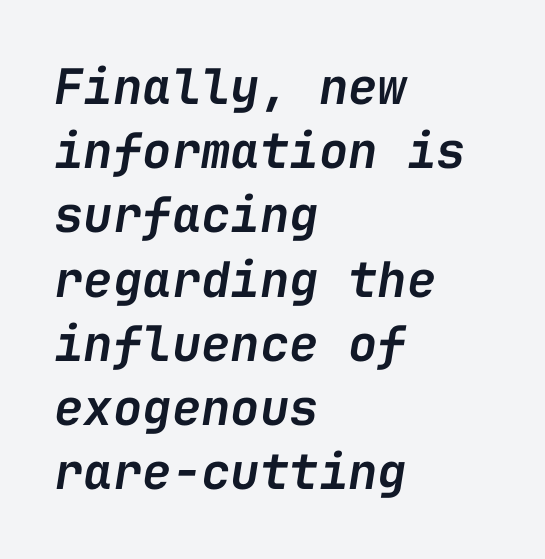
{"italic": "yes", "lean": "right", "slant_degrees": 9, "bold": "semi", "weight": "semibold", "width": "normal", "stroke_contrast": "low", "x_height": "medium", "monospaced": "yes", "underline": "no", "align": "left", "line_spacing": "normal", "line_spacing_ratio": 1.31, "letter_spacing": "normal", "letter_spacing_em": 0.0, "glyph_px": 49}
